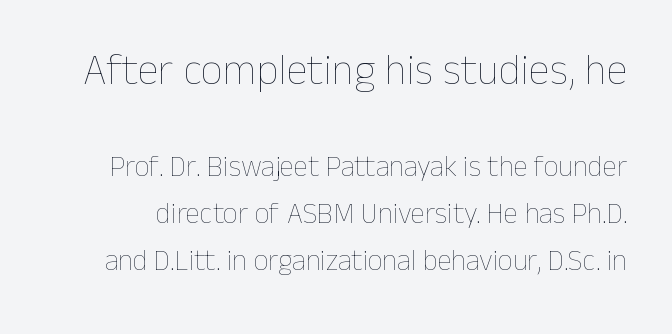
The image shows 43 px thin type, upright; set normal line spacing (1.62x), normal letter spacing, not underlined; the first (top) block is 1.48x larger; low stroke contrast and a medium x-height.
